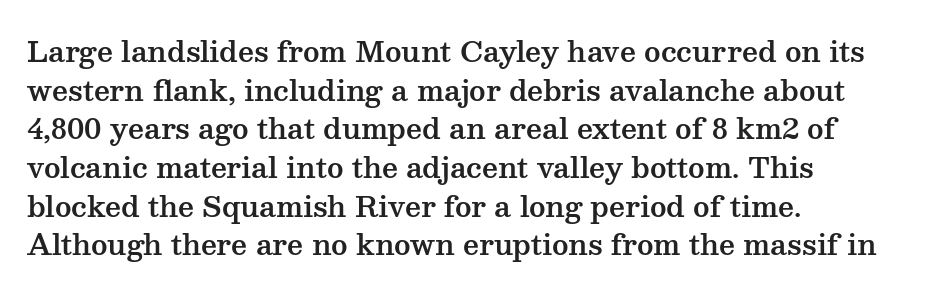
{"serif": "yes", "italic": "no", "width": "wide", "stroke_contrast": "medium", "x_height": "medium", "monospaced": "no", "underline": "no", "align": "left", "line_spacing": "normal", "line_spacing_ratio": 1.38, "letter_spacing": "normal", "letter_spacing_em": 0.0, "glyph_px": 28}
